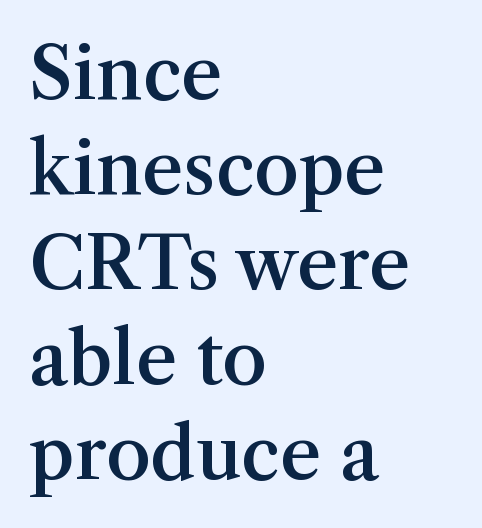
The image shows 72 px semibold serif type, upright; set left-aligned, normal line spacing (1.32x), normal letter spacing, not underlined; medium stroke contrast and a medium x-height.
